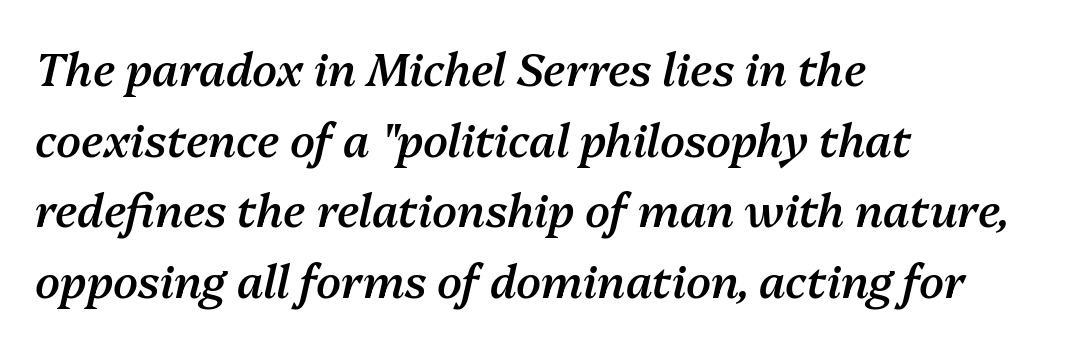
The image shows 45 px semibold type, italic (leaning right); set left-aligned, normal line spacing (1.57x), normal letter spacing, not underlined; medium stroke contrast and a medium x-height.
